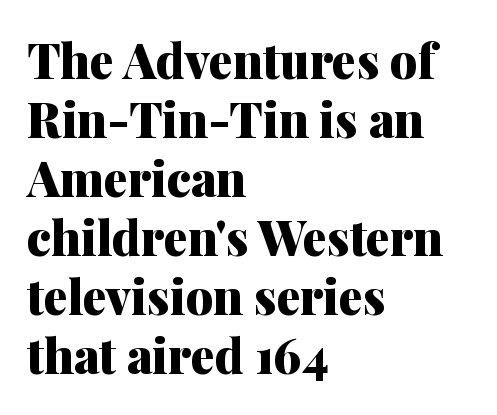
The image shows 48 px heavy serif type, upright; set left-aligned, line spacing 1.23x, normal letter spacing, not underlined; medium stroke contrast and a medium x-height.
